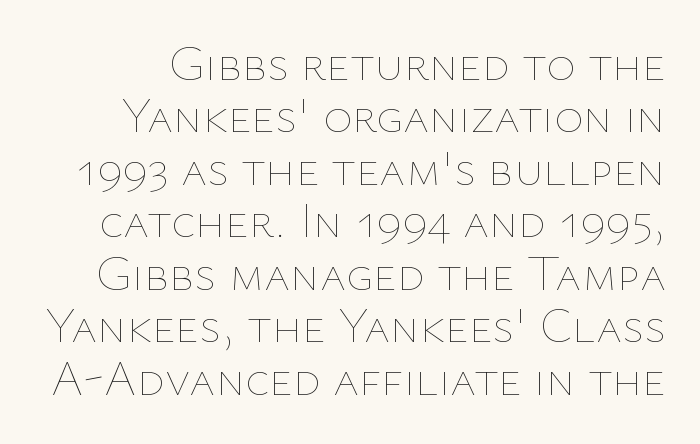
{"italic": "no", "bold": "no", "weight": "thin", "width": "normal", "stroke_contrast": "low", "x_height": "medium", "monospaced": "no", "underline": "no", "line_spacing": "tight", "line_spacing_ratio": 1.05, "letter_spacing": "normal", "letter_spacing_em": 0.0, "glyph_px": 50}
